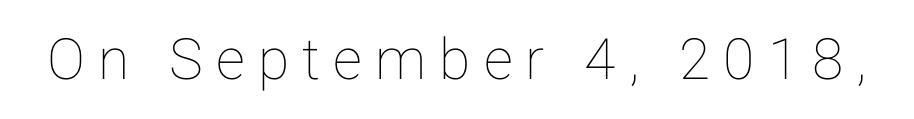
{"italic": "no", "width": "normal", "stroke_contrast": "low", "x_height": "medium", "monospaced": "no", "underline": "no", "letter_spacing": "wide", "letter_spacing_em": 0.23, "glyph_px": 57}
